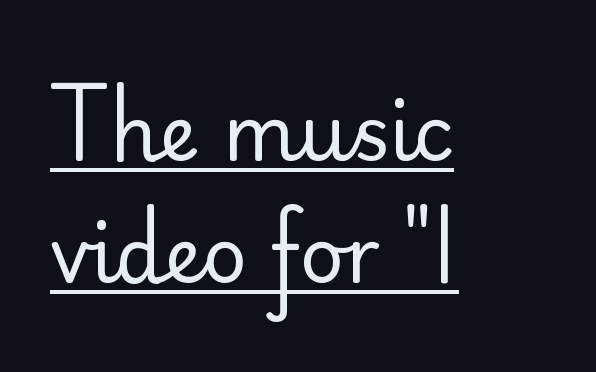
{"serif": "no", "italic": "no", "bold": "no", "weight": "regular", "width": "normal", "stroke_contrast": "low", "x_height": "small", "monospaced": "no", "underline": "yes", "align": "left", "line_spacing": "normal", "line_spacing_ratio": 1.59, "letter_spacing": "normal", "letter_spacing_em": 0.0, "glyph_px": 77}
